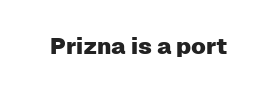
Each word holds together tightly as a unit, with standard inter-letter gaps. Posture: upright roman. The specimen omits any rule beneath the text block's lines.
